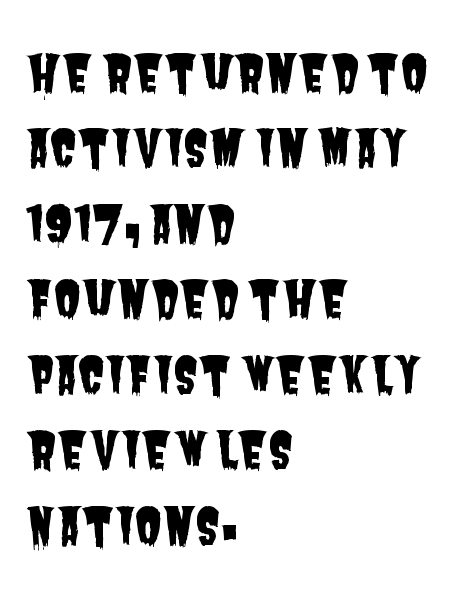
The setting favours the left margin, as ordinary paragraphs usually do. Regarding serifs, this sample does without them. What's the leading like? Ordinary, nothing unusual. Words float on clear page, feet unadorned. The face used here is proportionally spaced, like ordinary book or web type.
